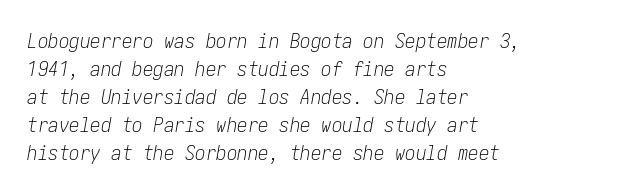
The image shows 21 px text type, italic (leaning right); set left-aligned, normal line spacing (1.33x), normal letter spacing, not underlined.
